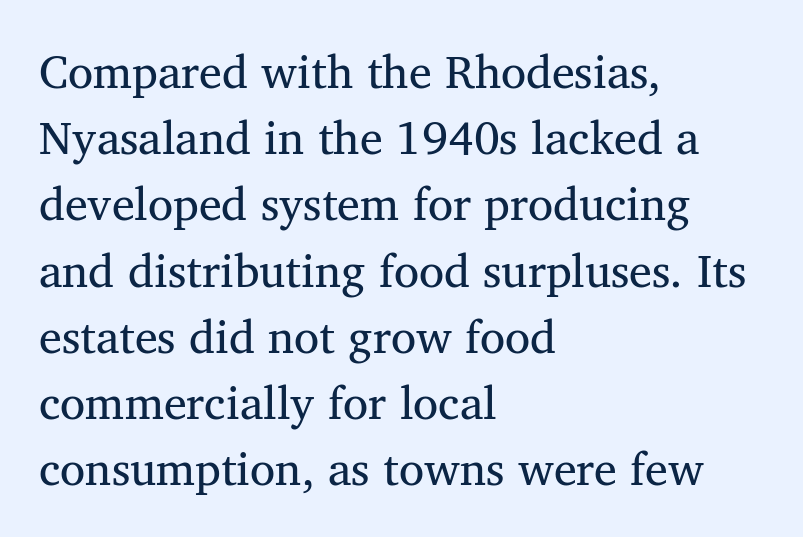
Q: Is the text bold? A: No.
Q: Is the typeface a serif or a sans-serif typeface? A: Serif.
Q: Is the text underlined? A: No.
Q: How is the paragraph aligned? A: Left-aligned.
Q: Is the spacing between letters normal or unusually wide? A: Normal.
Q: Is the spacing between lines tight, normal or loose? A: Normal.
Q: Width (condensed, normal, or wide)? A: Normal.
Q: Stroke contrast? A: Medium.
Q: x-height? A: Medium.
Q: Monospaced? A: No.
